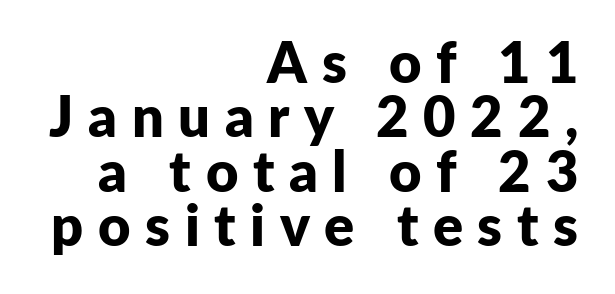
The image shows 56 px bold sans-serif type, upright; set right-aligned, tight line spacing (0.97x), unusually wide letter spacing (+0.26 em), not underlined; low stroke contrast and a medium x-height.
